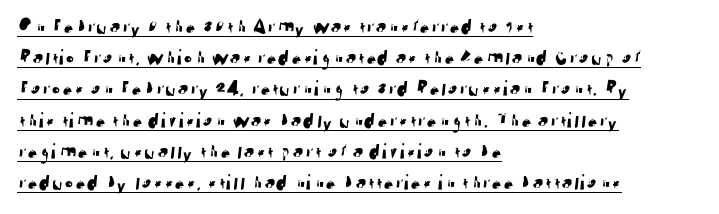
{"underline": "yes", "align": "left", "line_spacing": "normal", "line_spacing_ratio": 1.42, "letter_spacing": "normal", "letter_spacing_em": 0.0, "glyph_px": 22}
